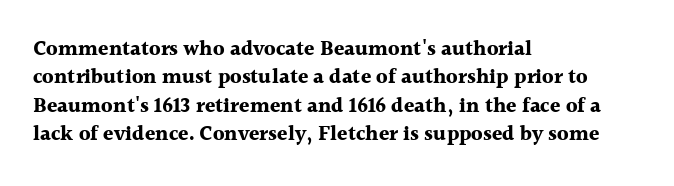
Q: Is the text bold? A: Yes.
Q: Is the text italic (slanted)? A: No, it is upright.
Q: Is the text underlined? A: No.
Q: How is the paragraph aligned? A: Left-aligned.
Q: Is the spacing between letters normal or unusually wide? A: Normal.
Q: Is the spacing between lines tight, normal or loose? A: Normal.
